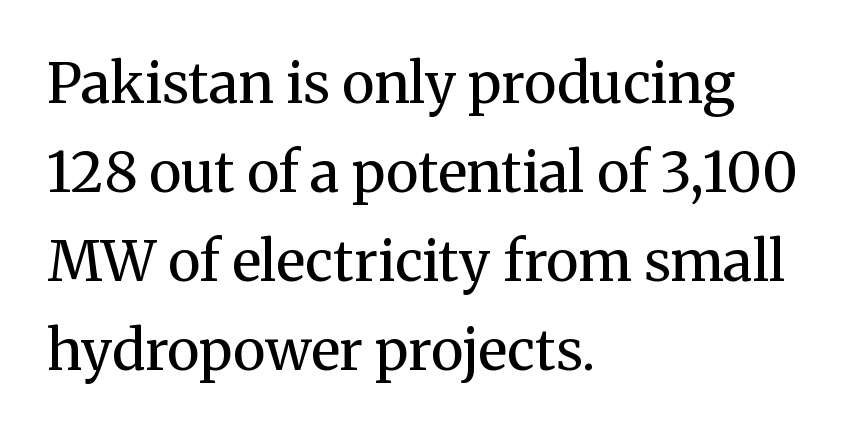
The image shows 56 px regular-weight serif type, upright; set left-aligned, normal line spacing (1.59x), normal letter spacing, not underlined; medium stroke contrast and a medium x-height.
